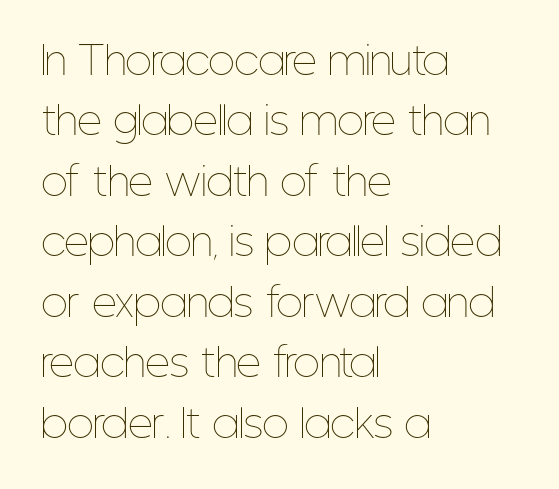
{"italic": "no", "bold": "no", "weight": "thin", "width": "condensed", "stroke_contrast": "low", "x_height": "medium", "monospaced": "no", "underline": "no", "align": "left", "line_spacing": "normal", "line_spacing_ratio": 1.55, "letter_spacing": "normal", "letter_spacing_em": 0.0, "glyph_px": 39}
